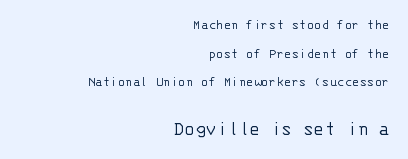
Q: Is the text bold? A: No.
Q: Is the text italic (slanted)? A: No, it is upright.
Q: Is the text underlined? A: No.
Q: How is the paragraph aligned? A: Right-aligned.
Q: Is the spacing between letters normal or unusually wide? A: Normal.
Q: Is the spacing between lines tight, normal or loose? A: Loose.
Q: Which block of text is set in a larger size, the first (top) or the second (bottom)? A: The second (bottom) one.
